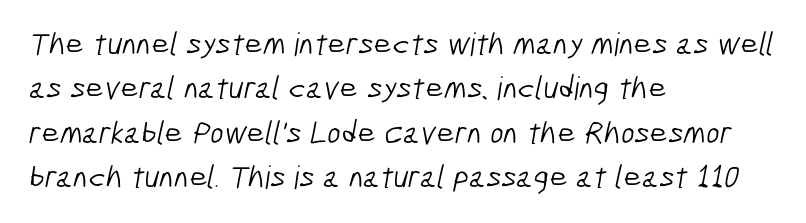
Q: Is the text bold? A: No.
Q: Is the typeface a serif or a sans-serif typeface? A: Sans-serif.
Q: Is the text underlined? A: No.
Q: How is the paragraph aligned? A: Left-aligned.
Q: Is the spacing between letters normal or unusually wide? A: Normal.
Q: Is the spacing between lines tight, normal or loose? A: Normal.
Q: Width (condensed, normal, or wide)? A: Condensed.
Q: Stroke contrast? A: Low.
Q: x-height? A: Medium.
Q: Monospaced? A: No.
